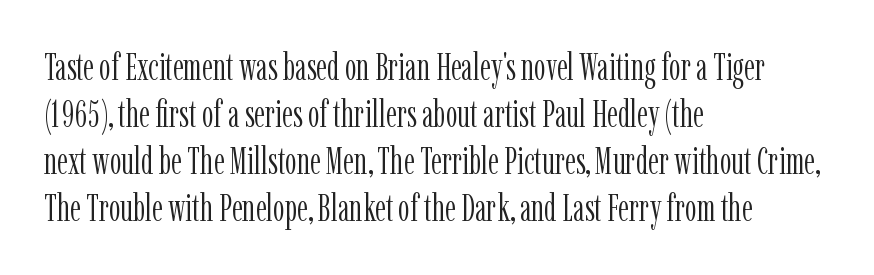
Q: Is the text bold? A: No.
Q: Is the text italic (slanted)? A: No, it is upright.
Q: Is the typeface a serif or a sans-serif typeface? A: Serif.
Q: Is the text underlined? A: No.
Q: How is the paragraph aligned? A: Left-aligned.
Q: Is the spacing between letters normal or unusually wide? A: Normal.
Q: Is the spacing between lines tight, normal or loose? A: Normal.
Q: Width (condensed, normal, or wide)? A: Condensed.
Q: Stroke contrast? A: Low.
Q: x-height? A: Medium.
Q: Monospaced? A: No.
